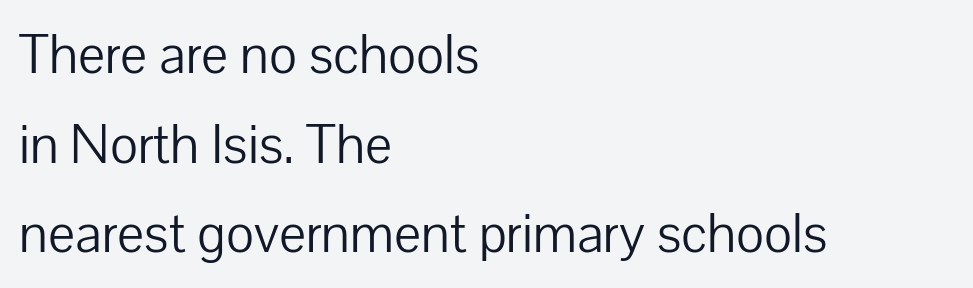
The image shows 54 px light sans-serif type, upright; set left-aligned, normal line spacing (1.66x), normal letter spacing, not underlined; low stroke contrast and a medium x-height.
